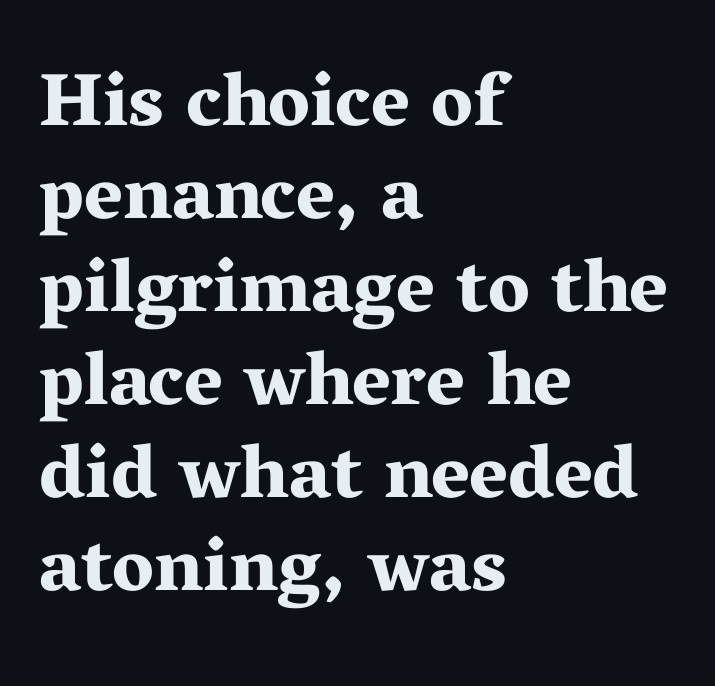
Q: Is the text bold? A: Yes.
Q: Is the text italic (slanted)? A: No, it is upright.
Q: Is the typeface a serif or a sans-serif typeface? A: Serif.
Q: Is the text underlined? A: No.
Q: How is the paragraph aligned? A: Left-aligned.
Q: Is the spacing between letters normal or unusually wide? A: Normal.
Q: Width (condensed, normal, or wide)? A: Wide.
Q: Stroke contrast? A: Medium.
Q: x-height? A: Medium.
Q: Monospaced? A: No.
